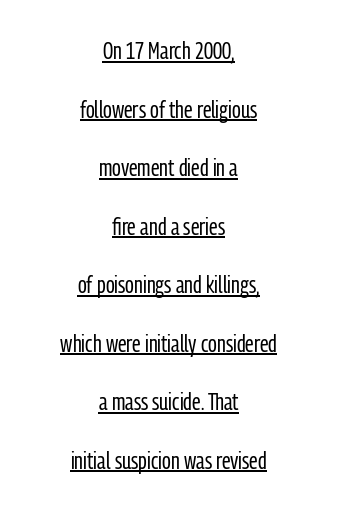
Counters stay open thanks to moderate or lighter strokes. The horizontal fit of the characters is conventional and even. The specimen reads as upright at a glance. Neither beginnings nor endings align; midpoints do.
